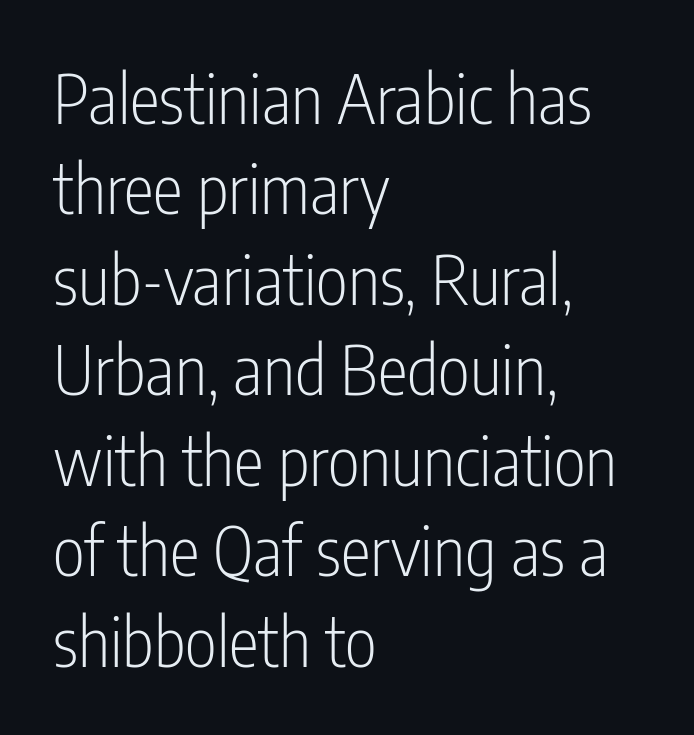
{"serif": "no", "italic": "no", "bold": "no", "weight": "light", "width": "condensed", "stroke_contrast": "low", "x_height": "medium", "monospaced": "no", "underline": "no", "align": "left", "line_spacing": "normal", "line_spacing_ratio": 1.33, "letter_spacing": "normal", "letter_spacing_em": 0.0, "glyph_px": 68}
